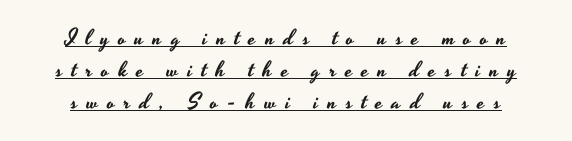
Q: Is the text italic (slanted)? A: Yes.
Q: Is the text underlined? A: Yes.
Q: How is the paragraph aligned? A: Centered.
Q: Is the spacing between letters normal or unusually wide? A: Unusually wide.
Q: Is the spacing between lines tight, normal or loose? A: Normal.
